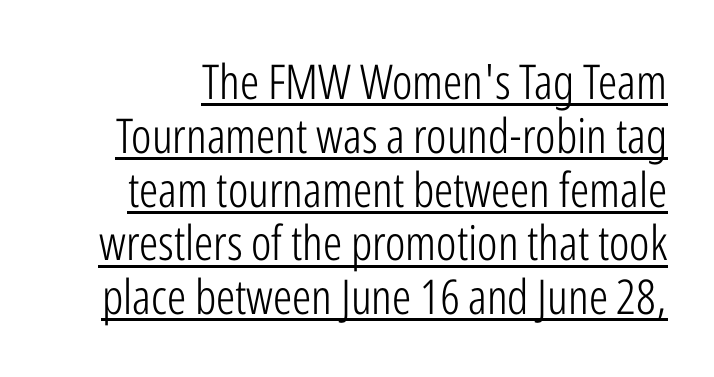
The image shows 48 px light, condensed sans-serif type, upright; set tight line spacing (1.12x), normal letter spacing, underlined; low stroke contrast and a medium x-height.
